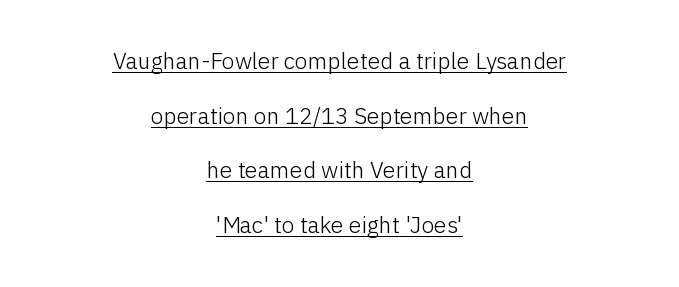
This rendering uses center alignment, leaving both contours irregular but symmetric. The specimen includes a rule beneath the text block's lines. Stroke thickness stays within the range of a standard reading face or lighter. Nobody touched the tracking dial on this one. A typesetter would mark this as roman, not italic. The line-height multiplier appears high, well above default.
